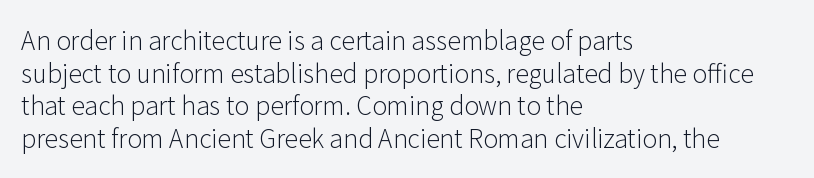
The image shows 25 px text type, upright; set left-aligned, normal line spacing (1.31x), normal letter spacing, not underlined.
